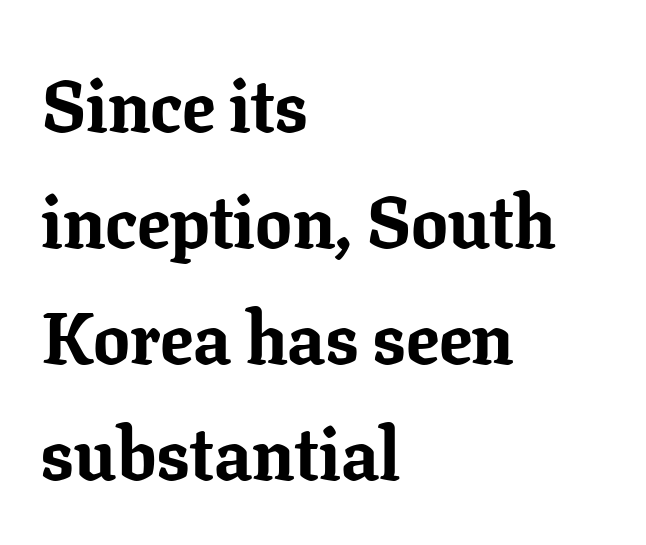
The image shows 73 px bold serif type, upright; set left-aligned, normal line spacing (1.59x), normal letter spacing, not underlined; low stroke contrast and a medium x-height.
